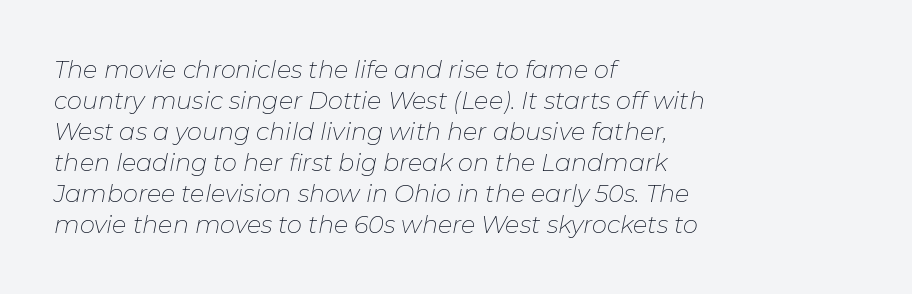
The image shows 24 px text type, italic (leaning right); set left-aligned, normal line spacing (1.29x), normal letter spacing, not underlined.
